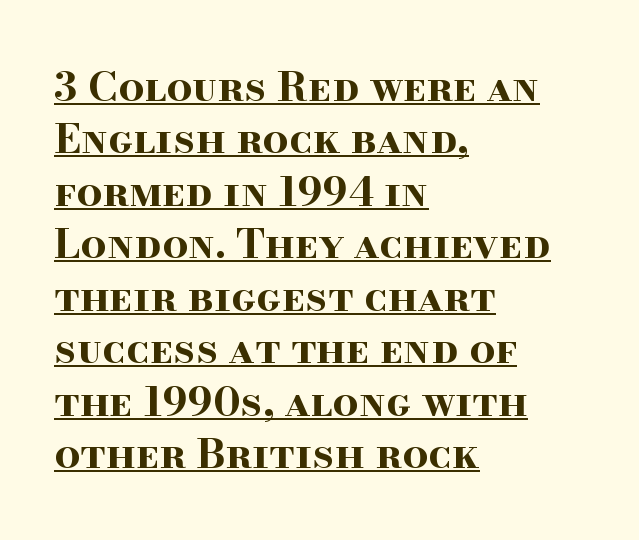
The image shows 41 px bold, wide serif type, upright; set left-aligned, normal line spacing (1.28x), normal letter spacing, underlined; high stroke contrast and a small x-height.
